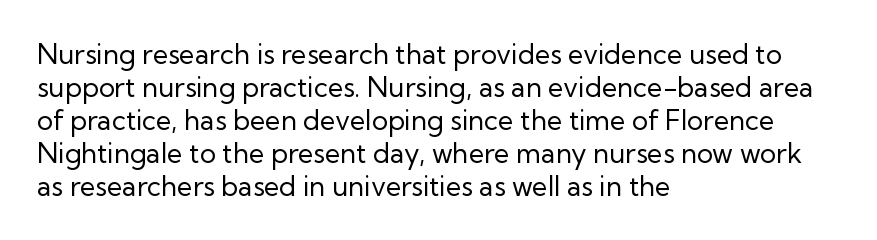
The type sits square on the baseline with zero lean. All the whitespace from short lines collects on the right. Students, note that the glyphs here touch the page at normal intervals. Weight class: somewhere from thin through regular. The foot of each line stays bare and open.
